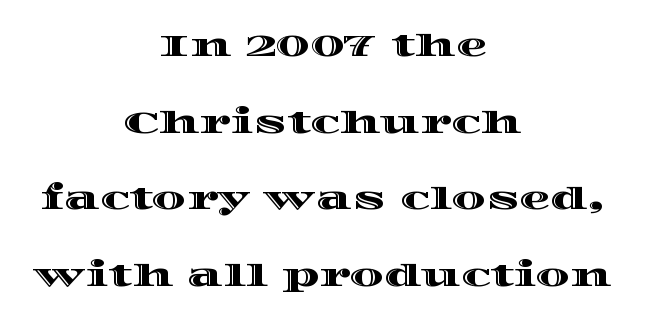
{"italic": "no", "width": "wide", "x_height": "large", "monospaced": "no", "underline": "no", "align": "center", "line_spacing": "loose", "line_spacing_ratio": 2.47, "letter_spacing": "normal", "letter_spacing_em": 0.0, "glyph_px": 31}
